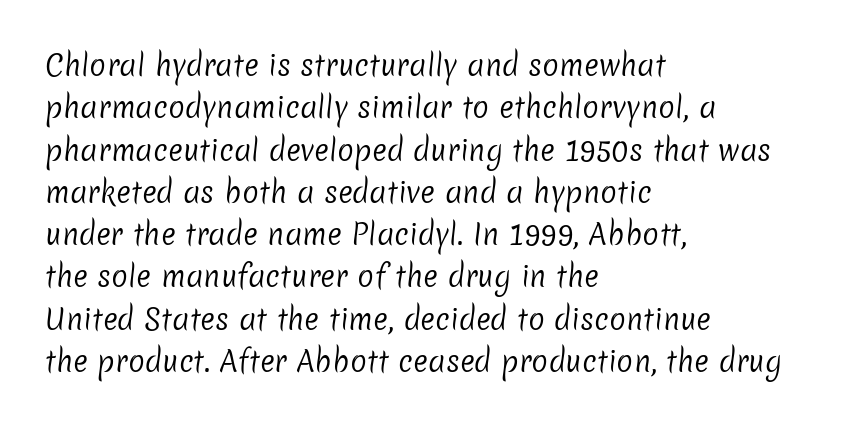
{"serif": "no", "bold": "no", "weight": "regular", "width": "normal", "stroke_contrast": "low", "x_height": "medium", "monospaced": "no", "underline": "no", "align": "left", "line_spacing": "normal", "line_spacing_ratio": 1.51, "letter_spacing": "normal", "letter_spacing_em": 0.0, "glyph_px": 28}
